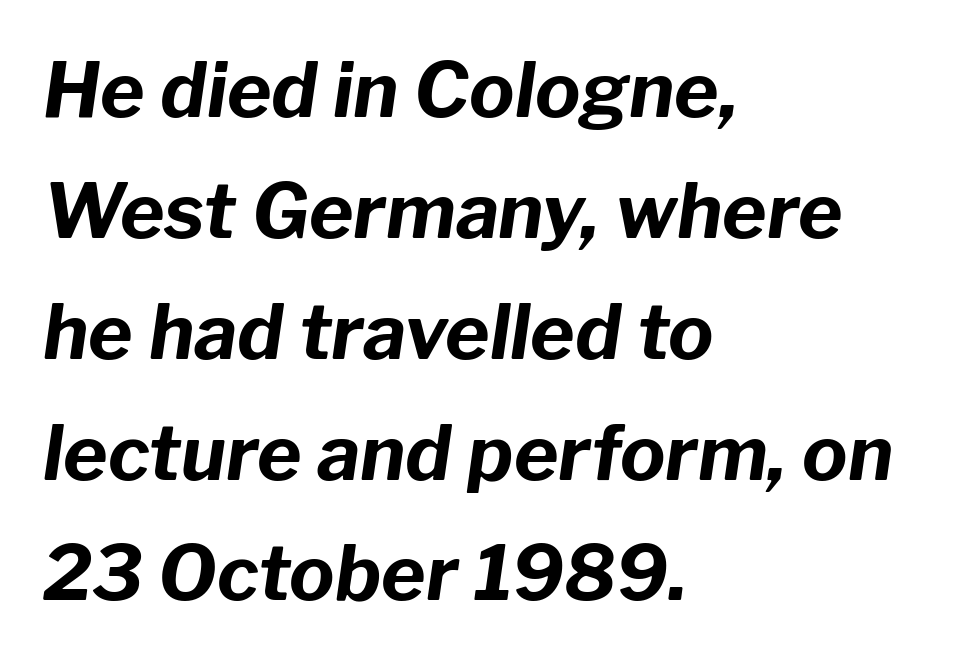
Q: Is the text bold? A: Yes.
Q: Is the text italic (slanted)? A: Yes, it leans right by about 8 degrees.
Q: Is the text underlined? A: No.
Q: How is the paragraph aligned? A: Left-aligned.
Q: Is the spacing between letters normal or unusually wide? A: Normal.
Q: Is the spacing between lines tight, normal or loose? A: Normal.
Q: Width (condensed, normal, or wide)? A: Normal.
Q: Stroke contrast? A: Low.
Q: x-height? A: Medium.
Q: Monospaced? A: No.
